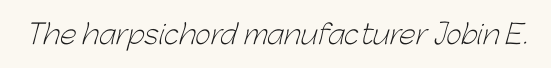
The image shows 27 px text type; set normal letter spacing, not underlined.
